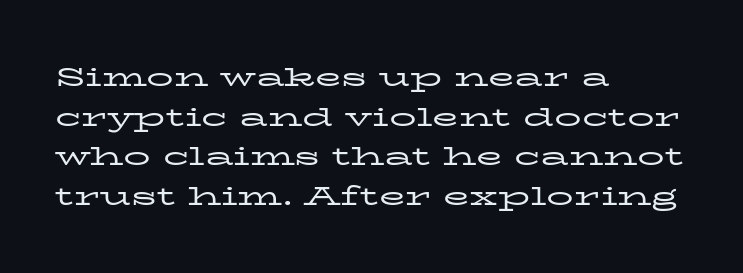
The image shows 27 px text type, upright; set left-aligned, normal line spacing (1.47x), normal letter spacing, not underlined.
